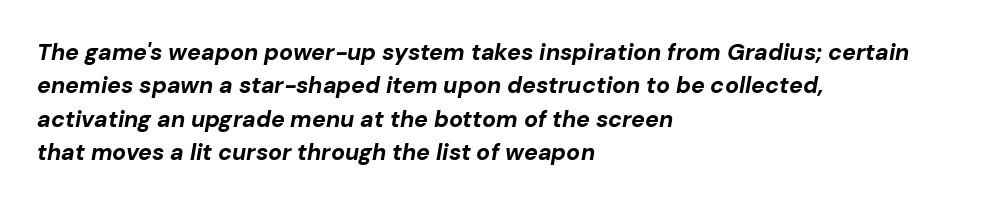
The image shows 23 px bold type, italic (leaning right); set left-aligned, normal line spacing (1.45x), normal letter spacing, not underlined.
